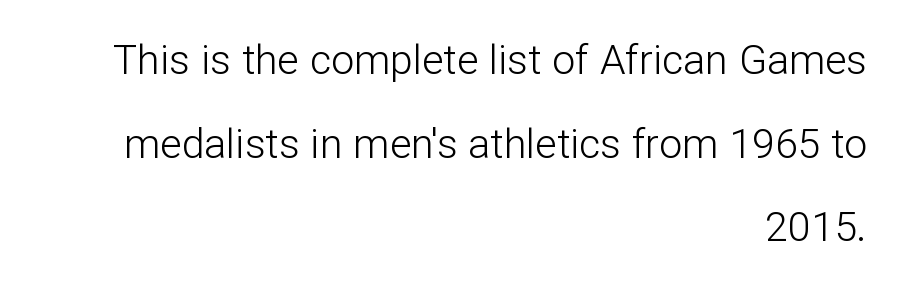
Q: Is the text bold? A: No.
Q: Is the text italic (slanted)? A: No, it is upright.
Q: Is the typeface a serif or a sans-serif typeface? A: Sans-serif.
Q: Is the text underlined? A: No.
Q: How is the paragraph aligned? A: Right-aligned.
Q: Is the spacing between letters normal or unusually wide? A: Normal.
Q: Is the spacing between lines tight, normal or loose? A: Loose.
Q: Width (condensed, normal, or wide)? A: Normal.
Q: Stroke contrast? A: Low.
Q: x-height? A: Medium.
Q: Monospaced? A: No.
